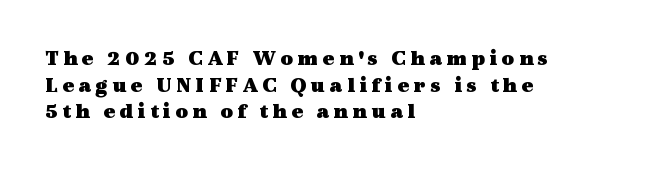
The image shows 22 px bold type, upright; set left-aligned, line spacing 1.21x, unusually wide letter spacing (+0.2 em), not underlined.
